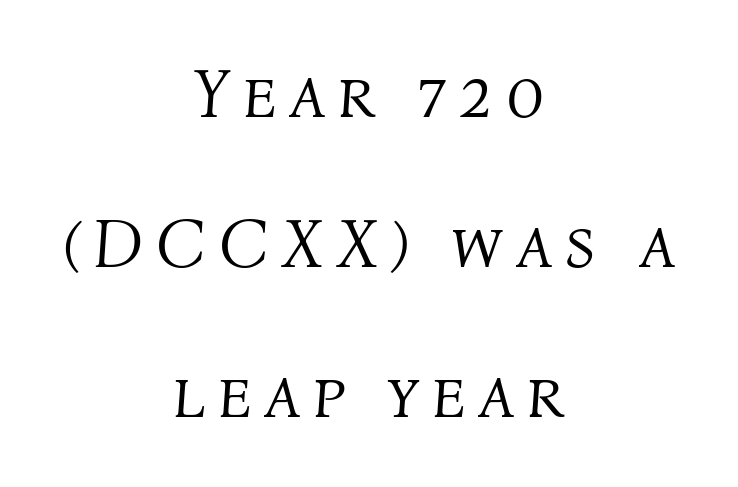
The image shows 71 px light type, italic (leaning right); set centered, loose line spacing (2.11x), not underlined; medium stroke contrast and a medium x-height.
